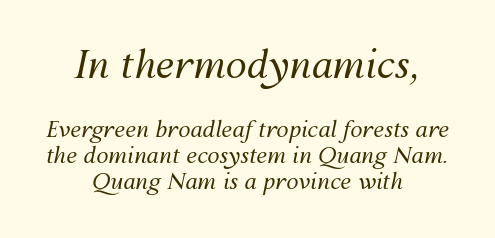
Q: Is the text bold? A: No.
Q: Is the text italic (slanted)? A: Yes, it leans right by about 12 degrees.
Q: Is the text underlined? A: No.
Q: How is the paragraph aligned? A: Centered.
Q: Is the spacing between letters normal or unusually wide? A: Normal.
Q: Which block of text is set in a larger size, the first (top) or the second (bottom)? A: The first (top) one.
Q: Width (condensed, normal, or wide)? A: Normal.
Q: Stroke contrast? A: Medium.
Q: x-height? A: Medium.
Q: Monospaced? A: No.
